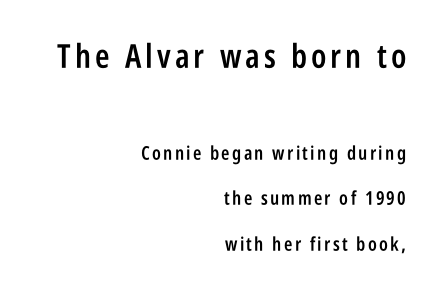
The image shows 33 px semibold, condensed sans-serif type, upright; set right-aligned, loose line spacing (2.4x), not underlined; the first (top) block is 1.74x larger; low stroke contrast and a large x-height.
